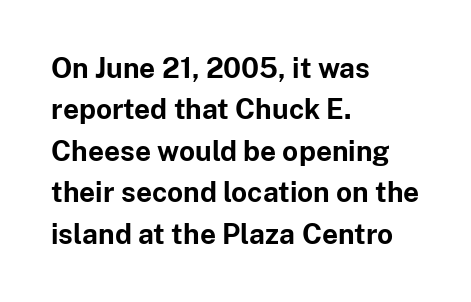
{"serif": "no", "italic": "no", "bold": "yes", "weight": "bold", "width": "normal", "stroke_contrast": "low", "x_height": "medium", "monospaced": "no", "underline": "no", "align": "left", "line_spacing": "normal", "line_spacing_ratio": 1.48, "letter_spacing": "normal", "letter_spacing_em": 0.0, "glyph_px": 28}
